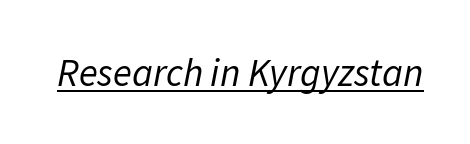
The image shows 39 px regular-weight type, italic (leaning right); set normal letter spacing, underlined; low stroke contrast and a medium x-height.
